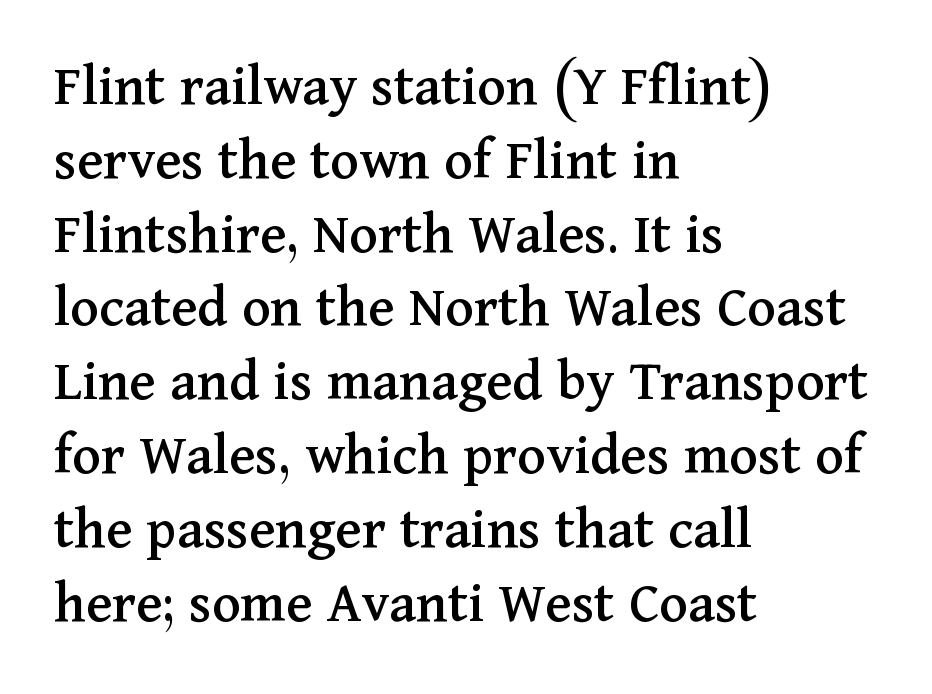
The passage shown is typed in a proportional face where columns would drift. The text block is weighted toward the left margin, trailing off unevenly rightward. The glyphs are unaccompanied by any horizontal stroke below them. If you drew a line through each stem, it would be perfectly vertical.
